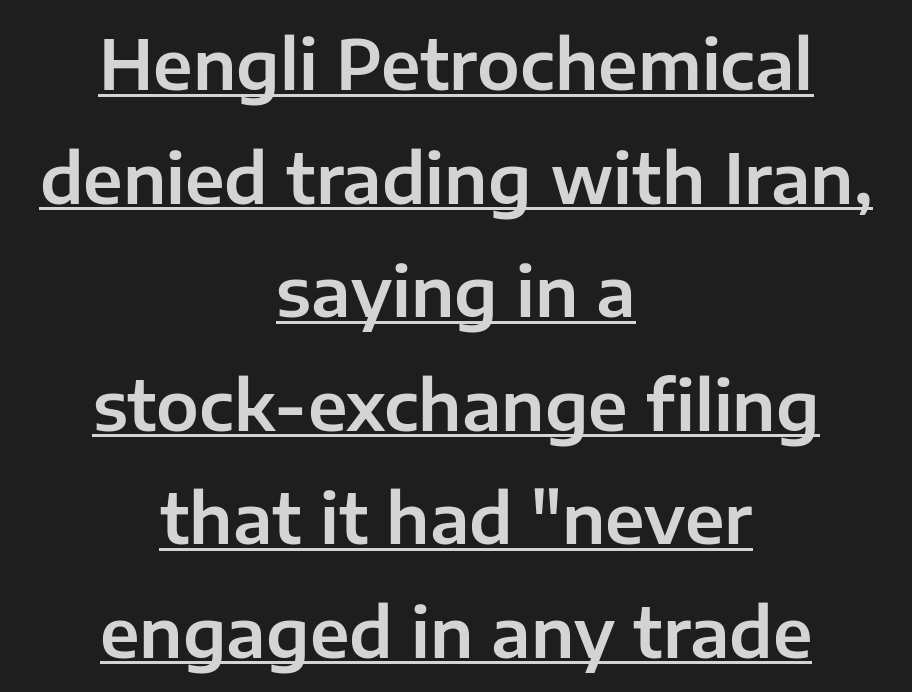
Q: Is the text italic (slanted)? A: No, it is upright.
Q: Is the typeface a serif or a sans-serif typeface? A: Sans-serif.
Q: Is the text underlined? A: Yes.
Q: How is the paragraph aligned? A: Centered.
Q: Is the spacing between letters normal or unusually wide? A: Normal.
Q: Is the spacing between lines tight, normal or loose? A: Normal.
Q: Width (condensed, normal, or wide)? A: Normal.
Q: Stroke contrast? A: Low.
Q: x-height? A: Medium.
Q: Monospaced? A: No.
